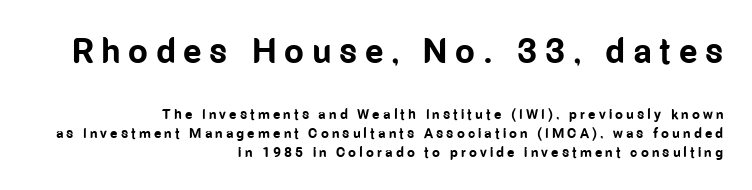
Q: Is the text bold? A: Yes.
Q: Is the text italic (slanted)? A: No, it is upright.
Q: Is the typeface a serif or a sans-serif typeface? A: Sans-serif.
Q: Is the text underlined? A: No.
Q: How is the paragraph aligned? A: Right-aligned.
Q: Is the spacing between letters normal or unusually wide? A: Unusually wide.
Q: Is the spacing between lines tight, normal or loose? A: Normal.
Q: Which block of text is set in a larger size, the first (top) or the second (bottom)? A: The first (top) one.
Q: Width (condensed, normal, or wide)? A: Condensed.
Q: Stroke contrast? A: Low.
Q: x-height? A: Medium.
Q: Monospaced? A: No.
